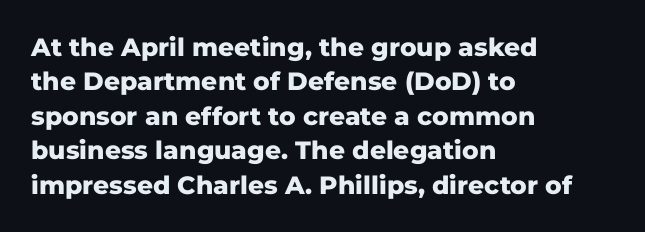
Q: Is the text bold? A: Yes.
Q: Is the text italic (slanted)? A: No, it is upright.
Q: Is the text underlined? A: No.
Q: How is the paragraph aligned? A: Left-aligned.
Q: Is the spacing between letters normal or unusually wide? A: Normal.
Q: Is the spacing between lines tight, normal or loose? A: Normal.
